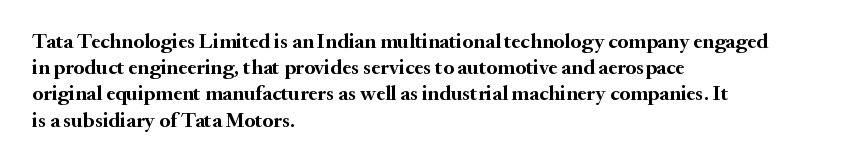
The image shows 21 px bold type, upright; set left-aligned, normal line spacing (1.25x), normal letter spacing, not underlined.
